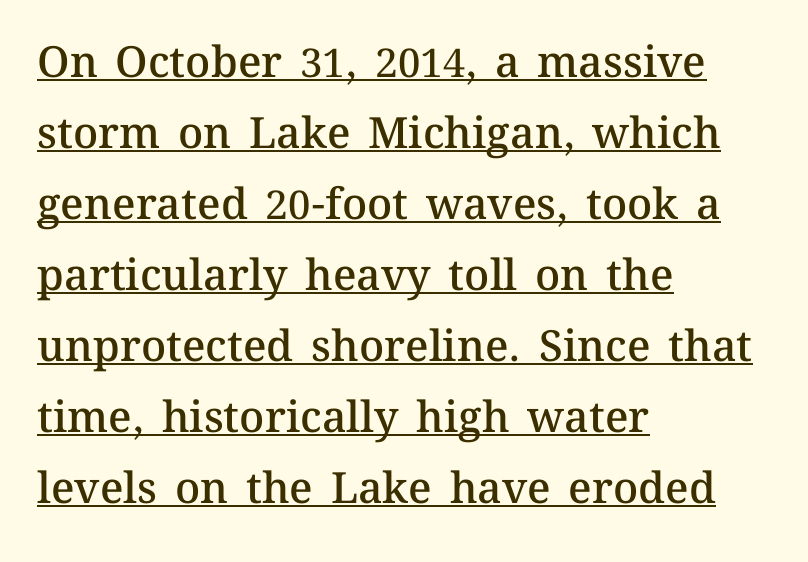
Q: Is the text bold? A: Semi-bold.
Q: Is the text italic (slanted)? A: No, it is upright.
Q: Is the text underlined? A: Yes.
Q: How is the paragraph aligned? A: Left-aligned.
Q: Is the spacing between letters normal or unusually wide? A: Normal.
Q: Is the spacing between lines tight, normal or loose? A: Normal.
Q: Width (condensed, normal, or wide)? A: Normal.
Q: Stroke contrast? A: Medium.
Q: x-height? A: Medium.
Q: Monospaced? A: No.
